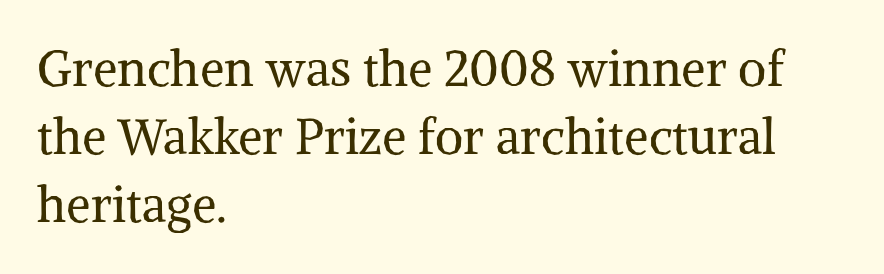
The baseline area is clear. You could call the tracking neutral — neither tight nor loose. Leading: standard. No italicization has been applied; the sample stays upright. The lines are quadded left. Unlike a clean sans, this face finishes its strokes with serifs.
